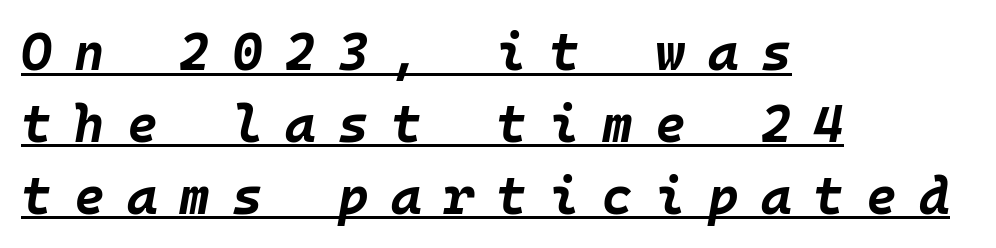
The image shows 52 px bold type, italic (leaning right), monospaced; set left-aligned, normal line spacing (1.38x), unusually wide letter spacing (+0.43 em), underlined; low stroke contrast and a large x-height.
